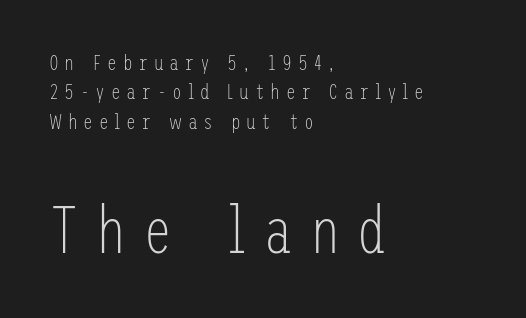
Q: Is the text bold? A: No.
Q: Is the text italic (slanted)? A: No, it is upright.
Q: Is the typeface a serif or a sans-serif typeface? A: Sans-serif.
Q: Is the text underlined? A: No.
Q: How is the paragraph aligned? A: Left-aligned.
Q: Is the spacing between letters normal or unusually wide? A: Unusually wide.
Q: Is the spacing between lines tight, normal or loose? A: Normal.
Q: Which block of text is set in a larger size, the first (top) or the second (bottom)? A: The second (bottom) one.
Q: Width (condensed, normal, or wide)? A: Condensed.
Q: Stroke contrast? A: Low.
Q: x-height? A: Medium.
